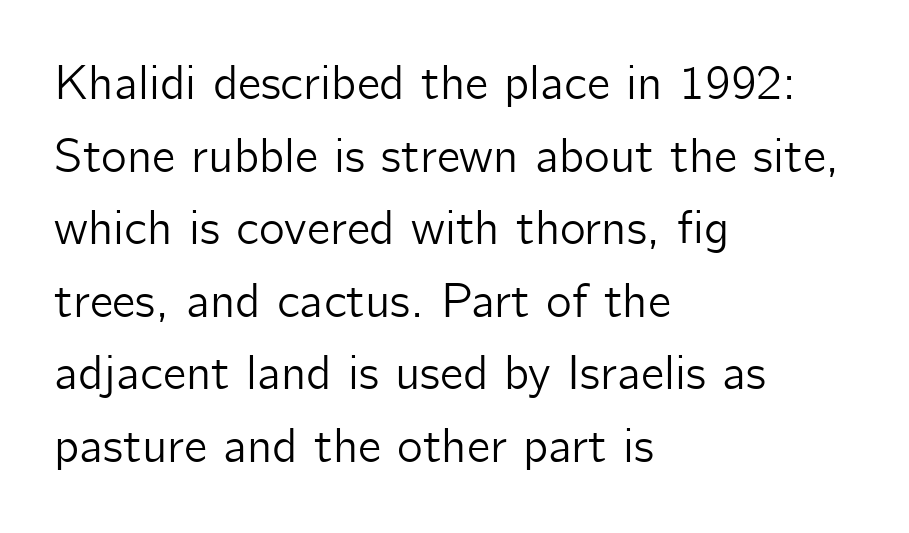
Q: Is the text italic (slanted)? A: No, it is upright.
Q: Is the typeface a serif or a sans-serif typeface? A: Sans-serif.
Q: Is the text underlined? A: No.
Q: How is the paragraph aligned? A: Left-aligned.
Q: Is the spacing between letters normal or unusually wide? A: Normal.
Q: Is the spacing between lines tight, normal or loose? A: Normal.
Q: Width (condensed, normal, or wide)? A: Normal.
Q: Stroke contrast? A: Low.
Q: x-height? A: Medium.
Q: Monospaced? A: No.
